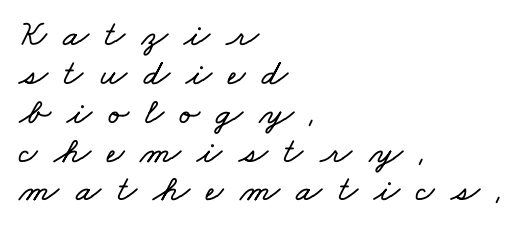
Character widths vary here, with narrow letters taking less room than wide ones. If you measured baseline to baseline, you'd find a short distance. Short note: letters widely spaced. Where is the straight margin? On the left.
